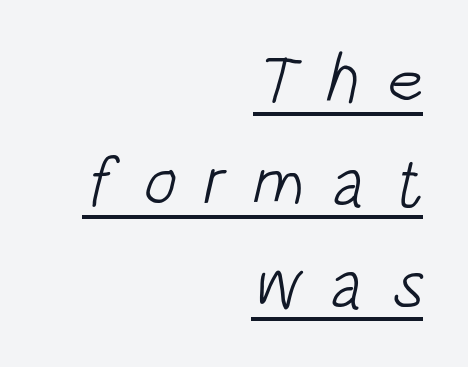
Q: Is the text bold? A: No.
Q: Is the typeface a serif or a sans-serif typeface? A: Sans-serif.
Q: Is the text underlined? A: Yes.
Q: How is the paragraph aligned? A: Right-aligned.
Q: Is the spacing between letters normal or unusually wide? A: Unusually wide.
Q: Is the spacing between lines tight, normal or loose? A: Normal.
Q: Width (condensed, normal, or wide)? A: Condensed.
Q: Stroke contrast? A: Low.
Q: x-height? A: Large.
Q: Monospaced? A: No.
